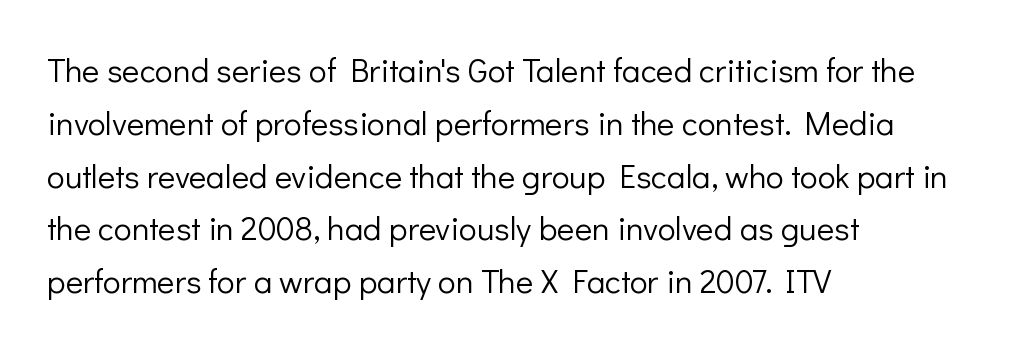
Where is the straight margin? On the left. Italic: no, the glyphs are upright roman. Letters have the restrained weight of plain body copy at most. Plain, unruled lines of type. The rendering keeps characters at their native spacing.
